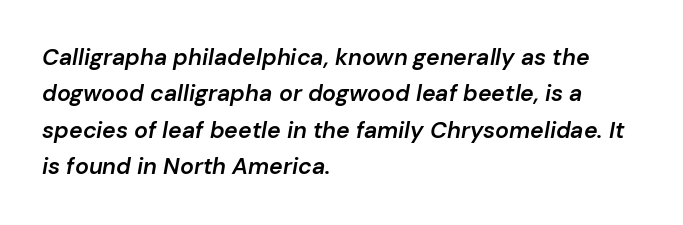
The gap between lines stays unmarked. Every letter is mildly thick-stroked: semibold rather than bold. Regarding leading, the lines here are spaced in the standard way. Look at the tracking — it's just the regular setting, nothing added.
